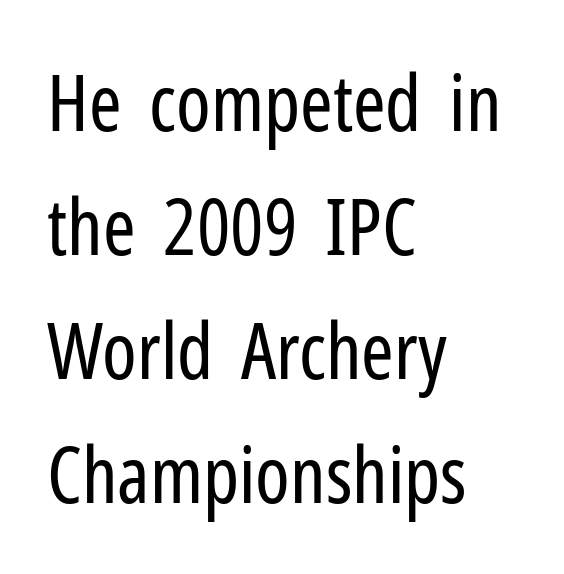
The image shows 78 px regular-weight, condensed sans-serif type, upright; set left-aligned, normal line spacing (1.59x), normal letter spacing, not underlined; low stroke contrast and a medium x-height.
